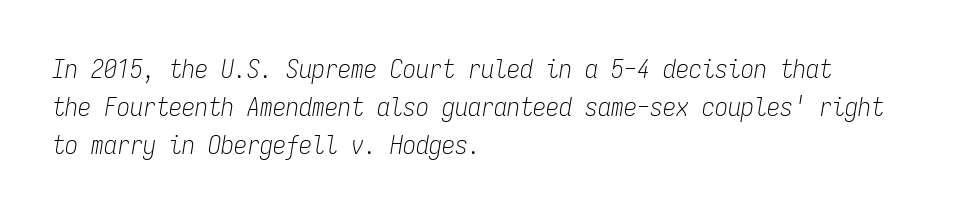
The gap between lines stays unmarked. Letter spacing: default. Looking at the ascenders, they clearly lean. The strokes are not fattened; the text isn't bold.
